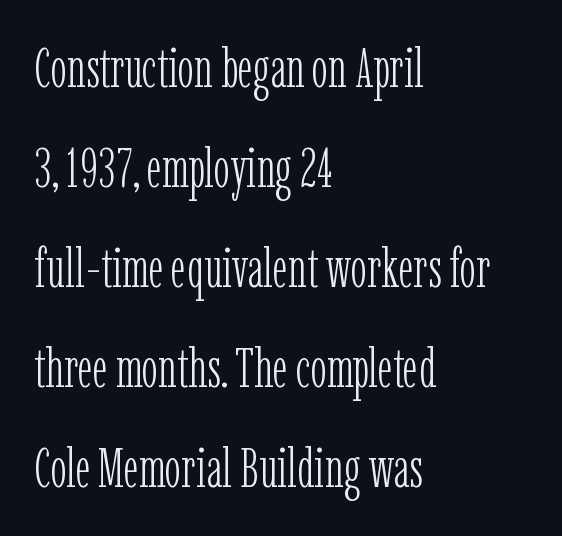
Q: Is the text bold? A: No.
Q: Is the text italic (slanted)? A: No, it is upright.
Q: Is the typeface a serif or a sans-serif typeface? A: Serif.
Q: Is the text underlined? A: No.
Q: How is the paragraph aligned? A: Left-aligned.
Q: Is the spacing between letters normal or unusually wide? A: Normal.
Q: Width (condensed, normal, or wide)? A: Condensed.
Q: Stroke contrast? A: Low.
Q: x-height? A: Medium.
Q: Monospaced? A: No.
